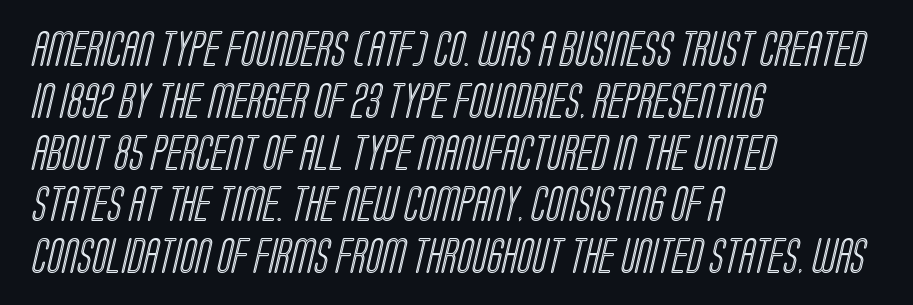
{"width": "condensed", "x_height": "large", "monospaced": "no", "underline": "no", "align": "left", "line_spacing": "normal", "line_spacing_ratio": 1.48, "letter_spacing": "normal", "letter_spacing_em": 0.0, "glyph_px": 35}
